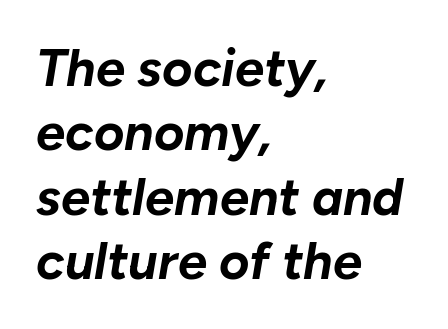
{"italic": "yes", "lean": "right", "slant_degrees": 10, "bold": "yes", "weight": "bold", "width": "normal", "stroke_contrast": "low", "x_height": "medium", "monospaced": "no", "underline": "no", "align": "left", "line_spacing_ratio": 1.24, "letter_spacing": "normal", "letter_spacing_em": 0.0, "glyph_px": 52}
